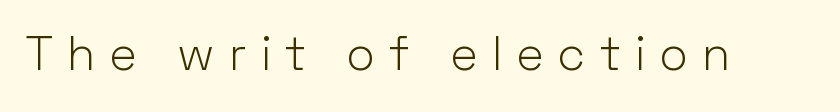
A typesetter would call this proportional, since set widths differ per character. Posture: upright roman. Each stroke keeps to a modest, everyday thickness or less. No feet cap the strokes, marking this as sans-serif type. Any mark beneath the type? The region is blank. Short note: letters widely spaced.
